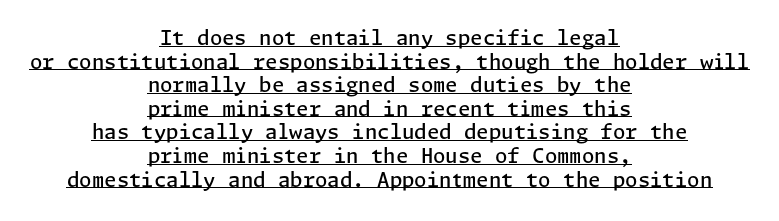
The image shows 20 px text type, upright; set centered, line spacing 1.18x, normal letter spacing, underlined.
